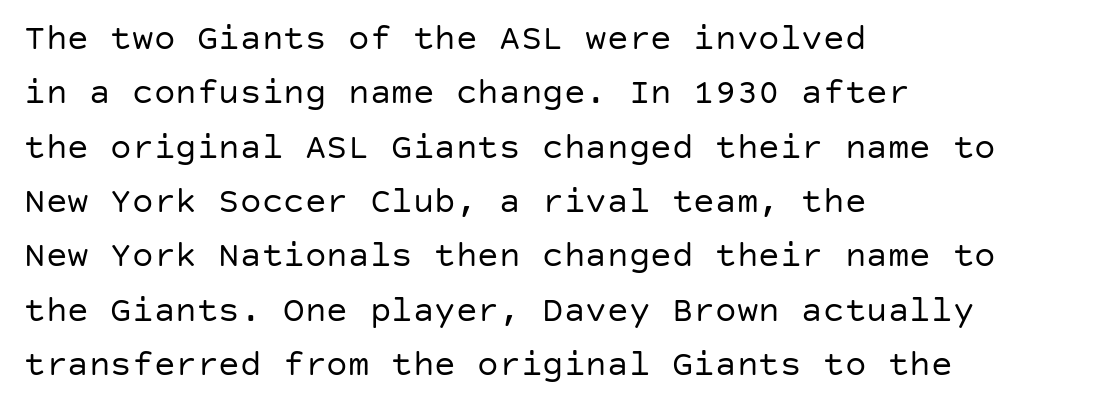
The image shows 36 px regular-weight sans-serif type, upright; set left-aligned, normal line spacing (1.51x), normal letter spacing, not underlined; low stroke contrast and a large x-height.
